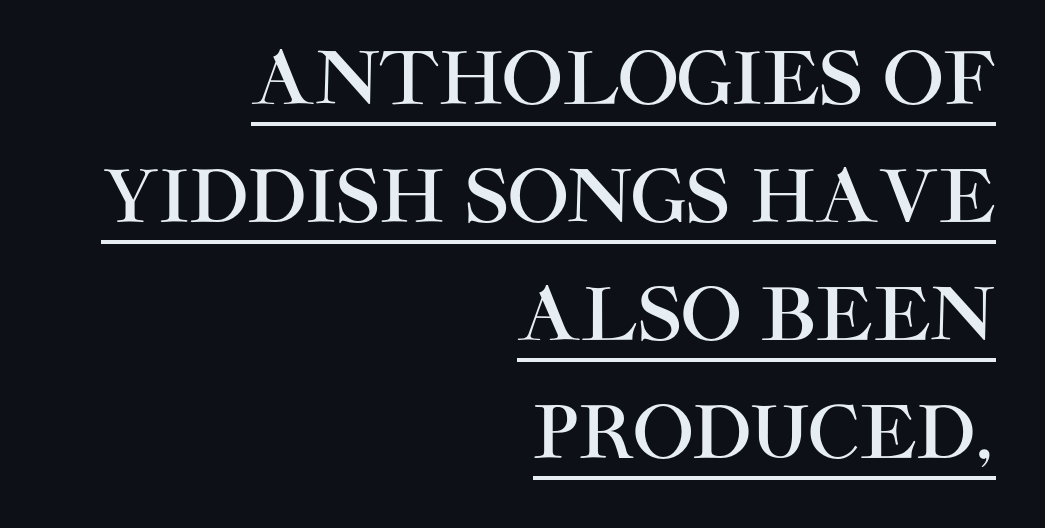
Q: Is the text italic (slanted)? A: No, it is upright.
Q: Is the typeface a serif or a sans-serif typeface? A: Sans-serif.
Q: Is the text underlined? A: Yes.
Q: How is the paragraph aligned? A: Right-aligned.
Q: Is the spacing between letters normal or unusually wide? A: Normal.
Q: Is the spacing between lines tight, normal or loose? A: Normal.
Q: Width (condensed, normal, or wide)? A: Normal.
Q: Stroke contrast? A: High.
Q: x-height? A: Large.
Q: Monospaced? A: No.
